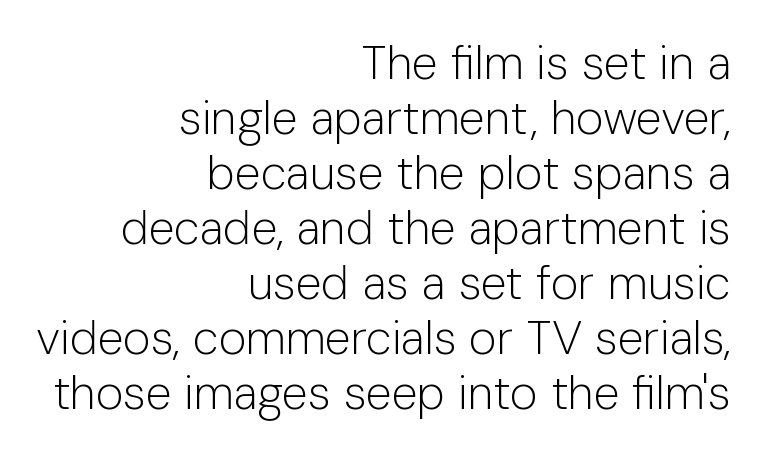
Counters stay open thanks to moderate or lighter strokes. The face used here is rendered with its standard letterfit. The glyphs in this specimen are sans serif. Compared with a flush-left layout, this one pins lines to the opposite, right side. Underline: absent. These lines are rendered in a variable-pitch font.
